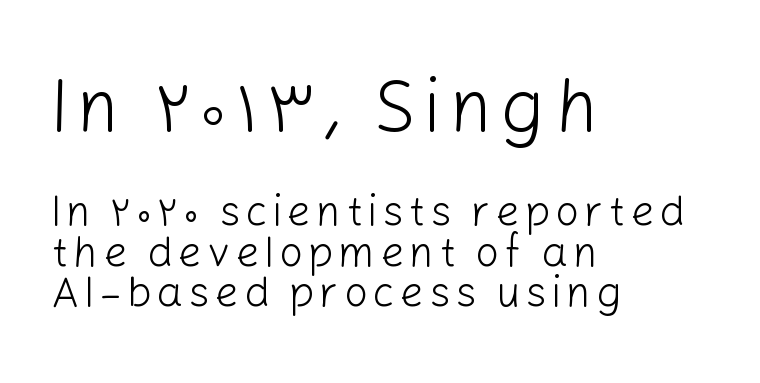
Line spacing here is tight. The font's upright variant was chosen for this text. Is the lower block the larger one? No — the upper block carries the bigger type. Check under the words: just untouched page. Casual observation: everything's shoved over to the left.
